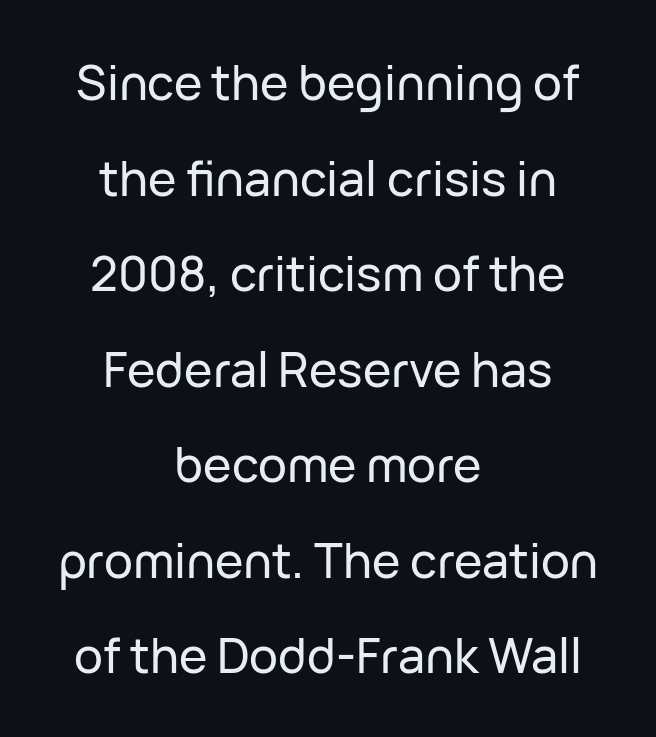
The image shows 48 px sans-serif type, upright; set centered, loose line spacing (1.99x), normal letter spacing, not underlined; low stroke contrast and a medium x-height.
